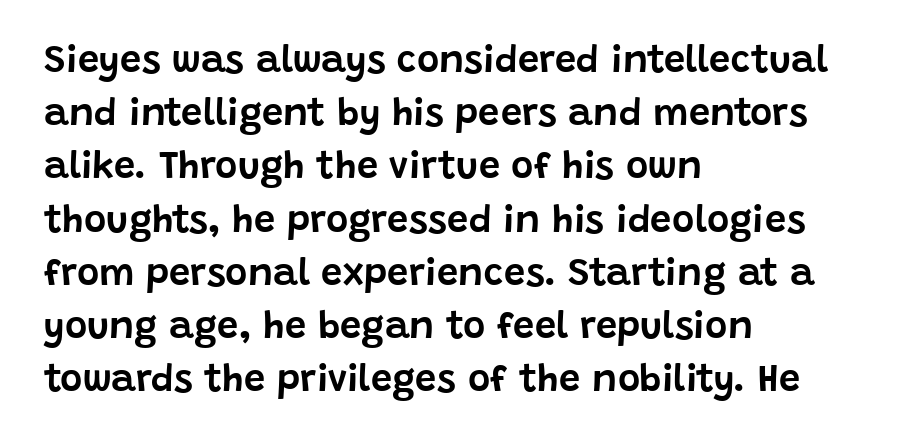
Q: Is the text italic (slanted)? A: No, it is upright.
Q: Is the typeface a serif or a sans-serif typeface? A: Sans-serif.
Q: Is the text underlined? A: No.
Q: How is the paragraph aligned? A: Left-aligned.
Q: Is the spacing between letters normal or unusually wide? A: Normal.
Q: Is the spacing between lines tight, normal or loose? A: Normal.
Q: Width (condensed, normal, or wide)? A: Normal.
Q: Stroke contrast? A: Low.
Q: x-height? A: Large.
Q: Monospaced? A: No.
